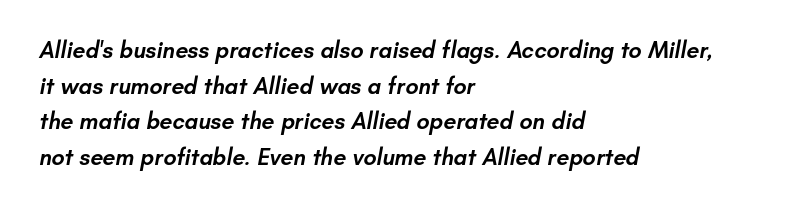
Q: Is the text bold? A: Semi-bold.
Q: Is the text underlined? A: No.
Q: How is the paragraph aligned? A: Left-aligned.
Q: Is the spacing between letters normal or unusually wide? A: Normal.
Q: Is the spacing between lines tight, normal or loose? A: Normal.
